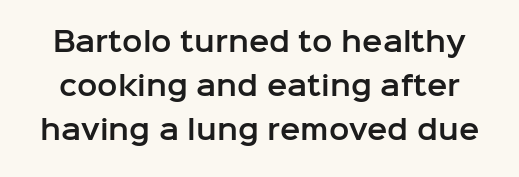
{"italic": "no", "underline": "no", "line_spacing": "normal", "line_spacing_ratio": 1.63, "letter_spacing": "normal", "letter_spacing_em": 0.0, "glyph_px": 27}
